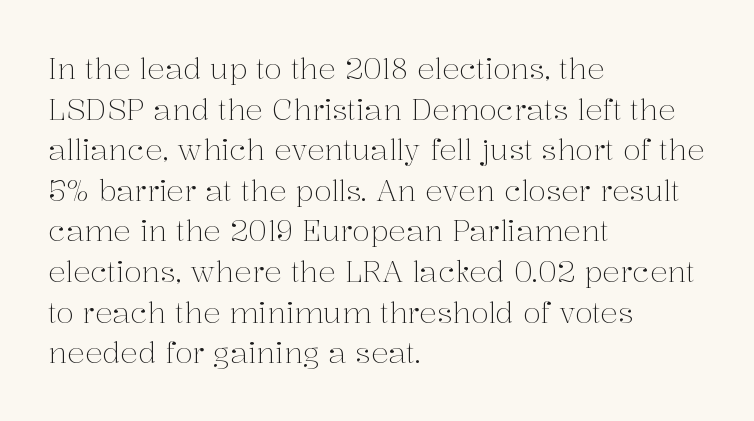
The image shows 29 px light serif type, upright; set left-aligned, normal line spacing (1.4x), normal letter spacing, not underlined; medium stroke contrast and a medium x-height.
